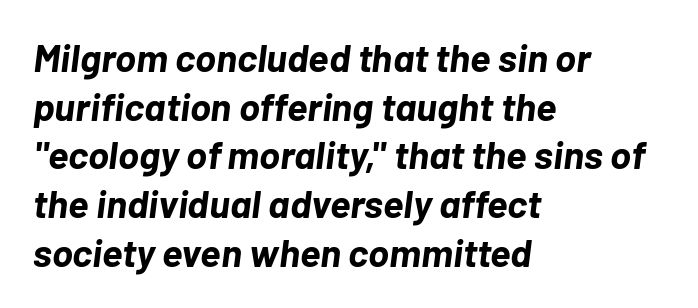
Nobody drew a line under any word here. Proportional: the letters do not fall into vertical columns. Italic: yes, the glyphs are oblique. This block has exactly the height ordinary leading produces. Left-aligned paragraph, ragged on the right.
